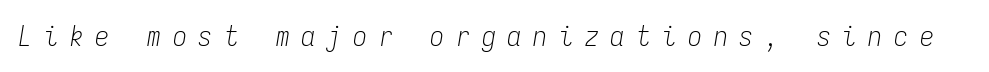
This reads as an unemphasized weight, regular at the heaviest. Type without underlining. Does extra space separate the letters? Yes, quite a lot of it. The face used here is monospaced, like something from a code editor. Quick note: italic.
